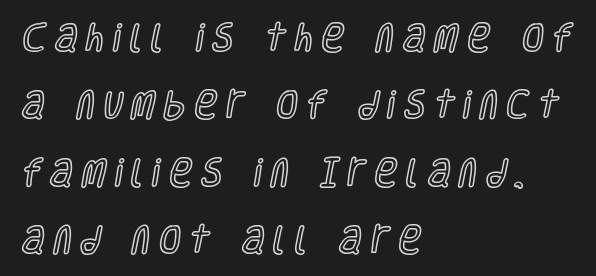
The image shows 31 px condensed type; set left-aligned, loose line spacing (2.17x), unusually wide letter spacing (+0.29 em), not underlined; a large x-height.
